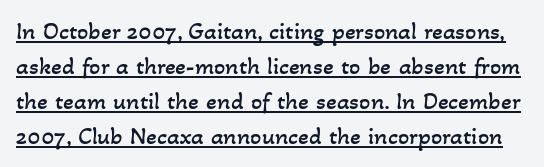
Q: Is the text bold? A: No.
Q: Is the text underlined? A: Yes.
Q: Is the spacing between letters normal or unusually wide? A: Normal.
Q: Is the spacing between lines tight, normal or loose? A: Normal.
